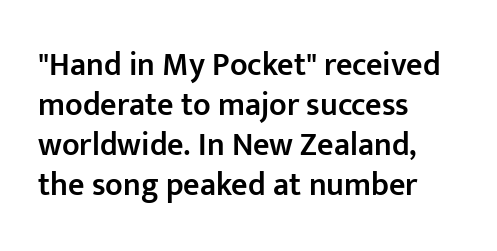
Think of a printed novel: that variable character pitch is what you see here. Semibold letterforms, between regular and bold. Is the block centered? No — it sits flush against the left margin. Regarding leading, the lines here are spaced in the standard way.
